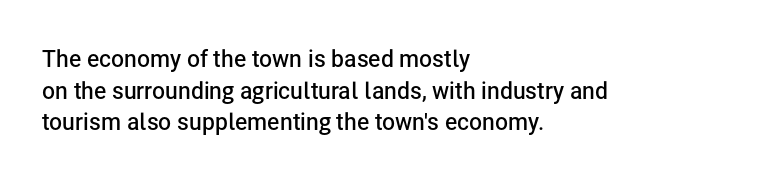
Ordinary non-slanted type is in use. This sample is left-justified, so line endings fall wherever the words run out. The letters sit at their default tracking, neither squeezed nor spread. Descenders are the only things crossing below the line.
